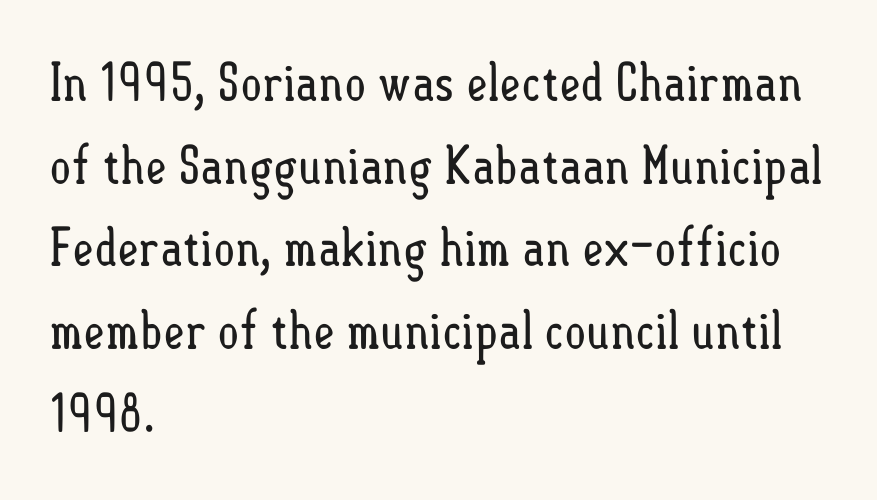
These lines are rendered in a variable-pitch font. A bare baseline throughout the passage. Spacing between characters is what you'd get straight out of the box. Leading: standard. The lines are quadded left.
